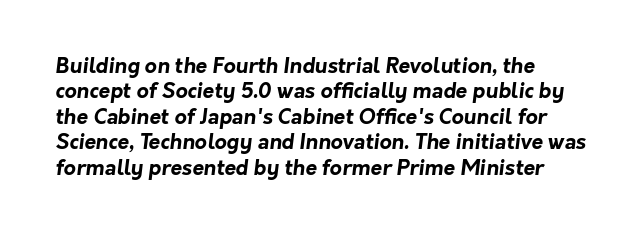
{"bold": "yes", "underline": "no", "align": "left", "line_spacing_ratio": 1.21, "letter_spacing": "normal", "letter_spacing_em": 0.0, "glyph_px": 21}
